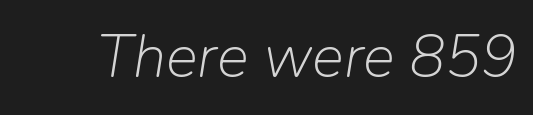
Q: Is the text bold? A: No.
Q: Is the text italic (slanted)? A: Yes, it leans right by about 9 degrees.
Q: Is the text underlined? A: No.
Q: Is the spacing between letters normal or unusually wide? A: Normal.
Q: Width (condensed, normal, or wide)? A: Normal.
Q: Stroke contrast? A: Low.
Q: x-height? A: Medium.
Q: Monospaced? A: No.
